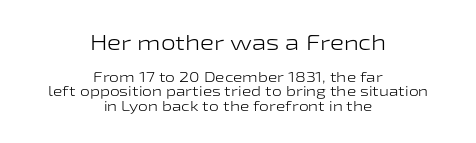
Q: Is the text bold? A: No.
Q: Is the text italic (slanted)? A: No, it is upright.
Q: Is the text underlined? A: No.
Q: How is the paragraph aligned? A: Centered.
Q: Is the spacing between letters normal or unusually wide? A: Normal.
Q: Is the spacing between lines tight, normal or loose? A: Tight.
Q: Which block of text is set in a larger size, the first (top) or the second (bottom)? A: The first (top) one.
